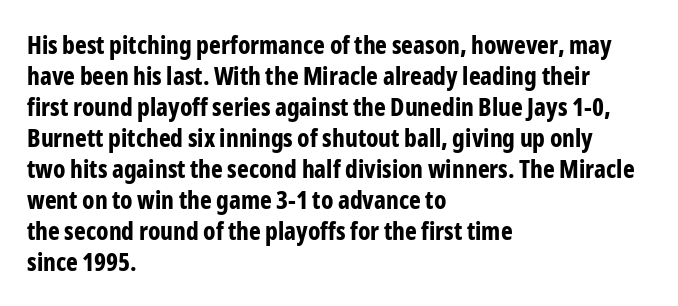
You'd pick this weight for a headline — it's a proper bold. Upright lettering throughout. Nothing unusual about the tracking: characters are spaced as the font intends. Check the space under the baseline: it is left empty.
